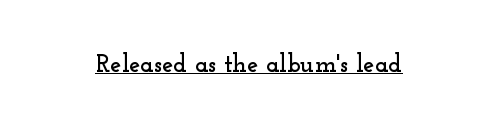
You can tell it's not italic because the verticals are truly vertical. Honestly, the letter spacing is just normal — you wouldn't notice it. Students, observe the line beneath the letters — that is underlining.
